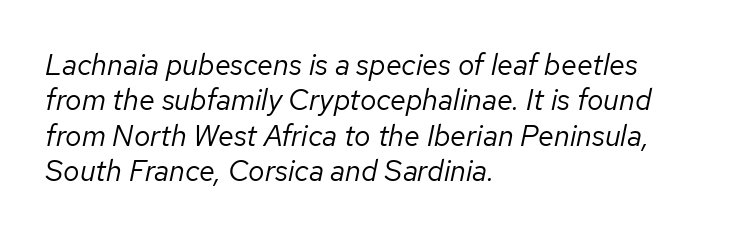
{"italic": "yes", "lean": "right", "slant_degrees": 12, "bold": "no", "weight": "regular", "width": "normal", "stroke_contrast": "low", "x_height": "medium", "monospaced": "no", "underline": "no", "align": "left", "line_spacing_ratio": 1.22, "letter_spacing": "normal", "letter_spacing_em": 0.0, "glyph_px": 29}
